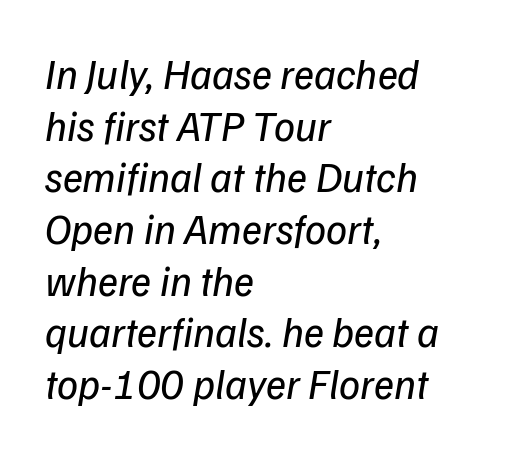
The image shows 42 px regular-weight type, italic (leaning right); set left-aligned, line spacing 1.23x, normal letter spacing, not underlined; low stroke contrast and a medium x-height.
